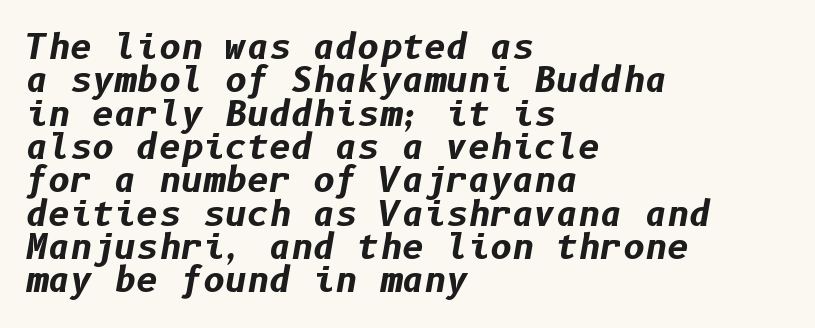
The image shows 34 px bold type, italic (leaning right); set left-aligned, tight line spacing (0.98x), normal letter spacing, not underlined; low stroke contrast and a medium x-height.
